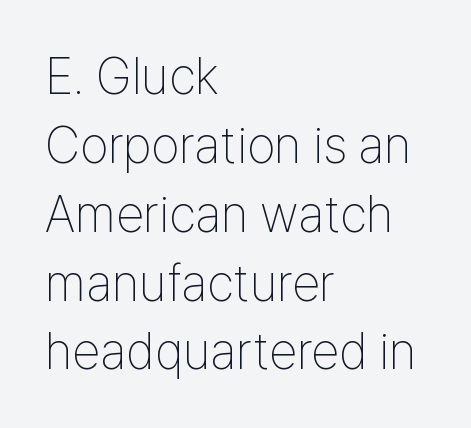
Students, observe: this is what conventionally led text looks like. Nothing sits at the stroke ends, so this counts as sans-serif. Character widths vary here, with narrow letters taking less room than wide ones. Only glyphs here, with clear space below each row. Letters have the restrained weight of plain body copy at most. One-word summary of the alignment: left.
